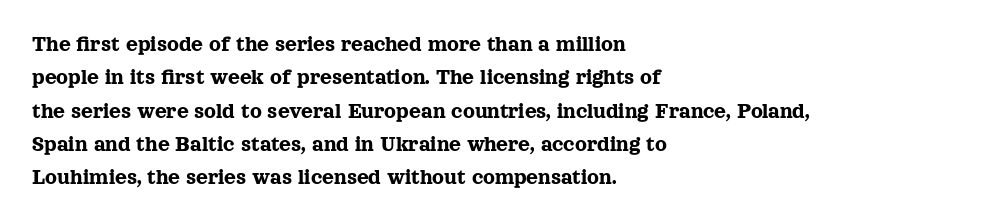
The image shows 23 px text type, upright; set left-aligned, normal line spacing (1.45x), normal letter spacing, not underlined.
